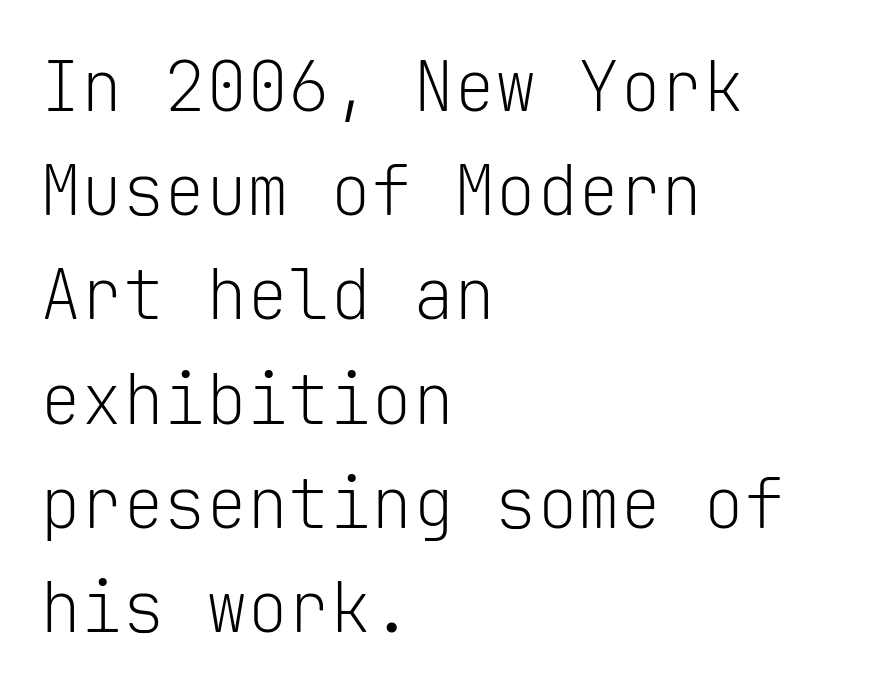
Q: Is the text bold? A: No.
Q: Is the text italic (slanted)? A: No, it is upright.
Q: Is the typeface a serif or a sans-serif typeface? A: Sans-serif.
Q: Is the text underlined? A: No.
Q: How is the paragraph aligned? A: Left-aligned.
Q: Is the spacing between letters normal or unusually wide? A: Normal.
Q: Is the spacing between lines tight, normal or loose? A: Normal.
Q: Width (condensed, normal, or wide)? A: Normal.
Q: Stroke contrast? A: Low.
Q: x-height? A: Medium.
Q: Monospaced? A: Yes.
